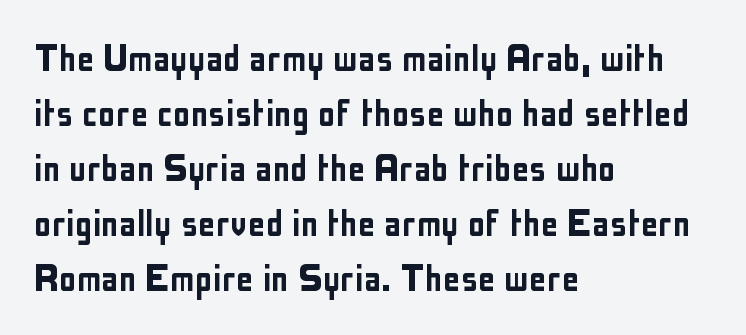
Upright lettering throughout. The gaps between neighbouring characters are ordinary and unremarkable. Glance below the letters and you will spot only blank space. Horizontal alignment here is leftward, the default for most running prose.
